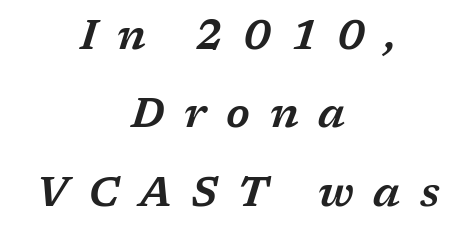
{"serif": "yes", "italic": "yes", "lean": "right", "slant_degrees": 17, "width": "wide", "stroke_contrast": "low", "x_height": "medium", "monospaced": "no", "underline": "no", "align": "center", "line_spacing": "loose", "line_spacing_ratio": 1.91, "letter_spacing": "wide", "letter_spacing_em": 0.48, "glyph_px": 41}
